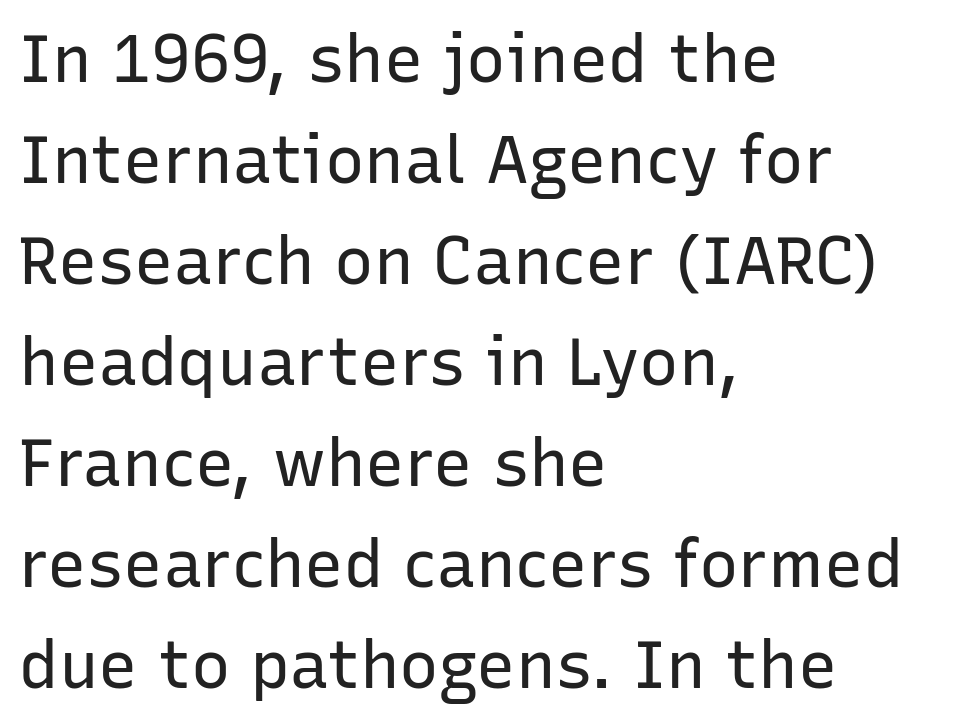
The image shows 66 px regular-weight sans-serif type, upright; set left-aligned, normal line spacing (1.53x), normal letter spacing, not underlined; low stroke contrast and a medium x-height.
